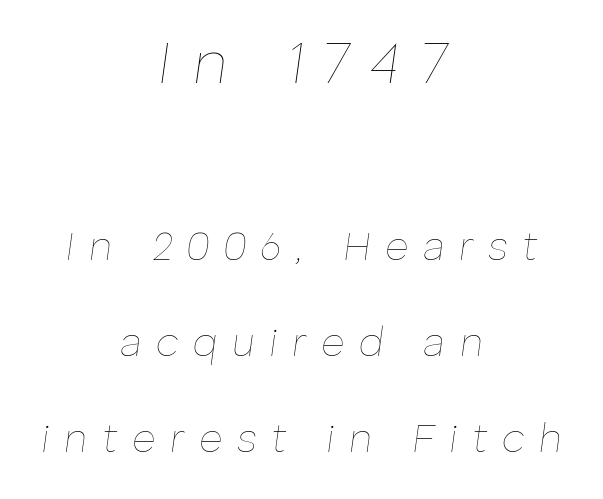
{"italic": "yes", "lean": "right", "slant_degrees": 8, "bold": "no", "weight": "thin", "width": "normal", "stroke_contrast": "low", "x_height": "medium", "monospaced": "no", "underline": "no", "align": "center", "line_spacing": "loose", "line_spacing_ratio": 2.4, "letter_spacing": "wide", "letter_spacing_em": 0.36, "larger_block": "first", "size_ratio": 1.5, "glyph_px": 60}
